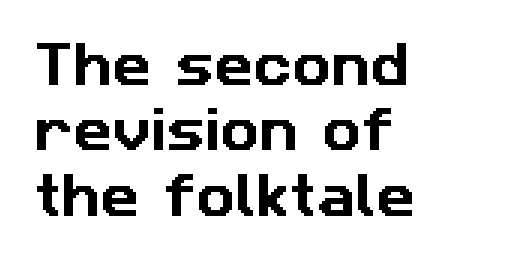
{"serif": "no", "width": "normal", "stroke_contrast": "low", "x_height": "medium", "monospaced": "no", "underline": "no", "align": "left", "line_spacing": "normal", "line_spacing_ratio": 1.36, "letter_spacing": "normal", "letter_spacing_em": 0.0, "glyph_px": 48}
